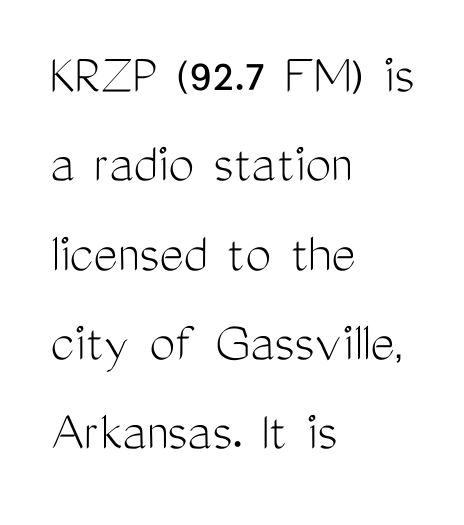
The weight would be labelled regular, book, light, or lighter still. This sample has the flowing, uneven cadence of proportional lettering. Style check: upright. The line-height multiplier appears to be the usual default. Does the copy run flush right? No — it runs flush left.
